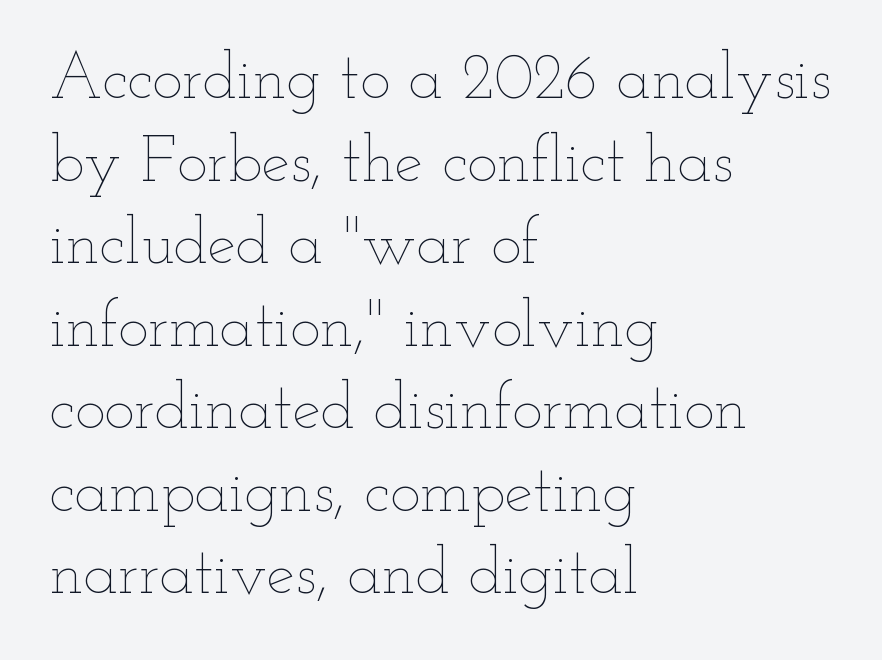
Q: Is the text bold? A: No.
Q: Is the text italic (slanted)? A: No, it is upright.
Q: Is the text underlined? A: No.
Q: How is the paragraph aligned? A: Left-aligned.
Q: Is the spacing between letters normal or unusually wide? A: Normal.
Q: Is the spacing between lines tight, normal or loose? A: Normal.
Q: Width (condensed, normal, or wide)? A: Wide.
Q: Stroke contrast? A: Low.
Q: x-height? A: Small.
Q: Monospaced? A: No.
